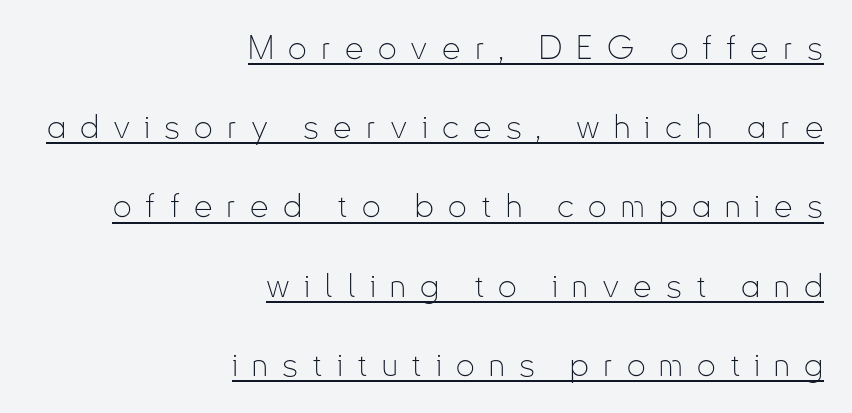
Q: Is the text bold? A: No.
Q: Is the text italic (slanted)? A: No, it is upright.
Q: Is the typeface a serif or a sans-serif typeface? A: Sans-serif.
Q: Is the text underlined? A: Yes.
Q: How is the paragraph aligned? A: Right-aligned.
Q: Is the spacing between letters normal or unusually wide? A: Unusually wide.
Q: Is the spacing between lines tight, normal or loose? A: Loose.
Q: Width (condensed, normal, or wide)? A: Condensed.
Q: Stroke contrast? A: Low.
Q: x-height? A: Small.
Q: Monospaced? A: No.
